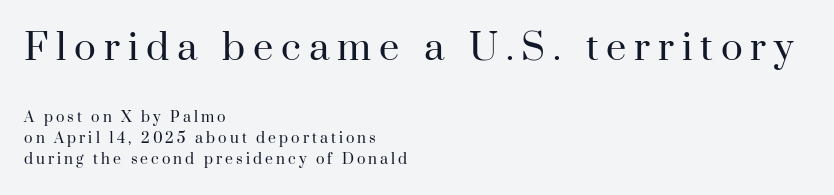
The image shows 36 px regular-weight serif type, upright; set left-aligned, normal line spacing (1.52x), unusually wide letter spacing (+0.22 em), not underlined; the first (top) block is 2.57x larger; high stroke contrast and a small x-height.
